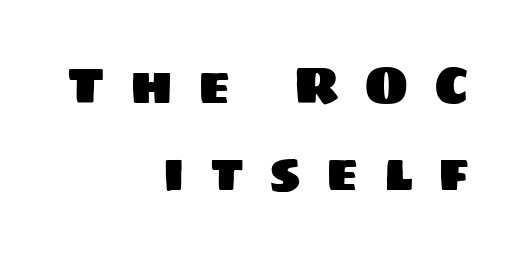
Which margin do the lines hug? The right one — the left edge is uneven. Does the type have serifs? No, each stem ends abruptly. Glance below the letters and you will spot only blank space. This sample has the flowing, uneven cadence of proportional lettering. Successive baselines arrive at the customary interval.
